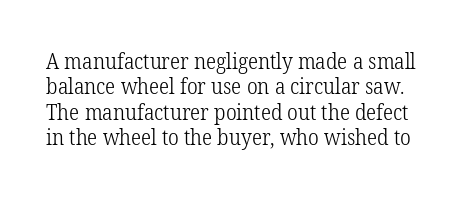
Q: Is the text bold? A: No.
Q: Is the text italic (slanted)? A: No, it is upright.
Q: Is the text underlined? A: No.
Q: Is the spacing between letters normal or unusually wide? A: Normal.
